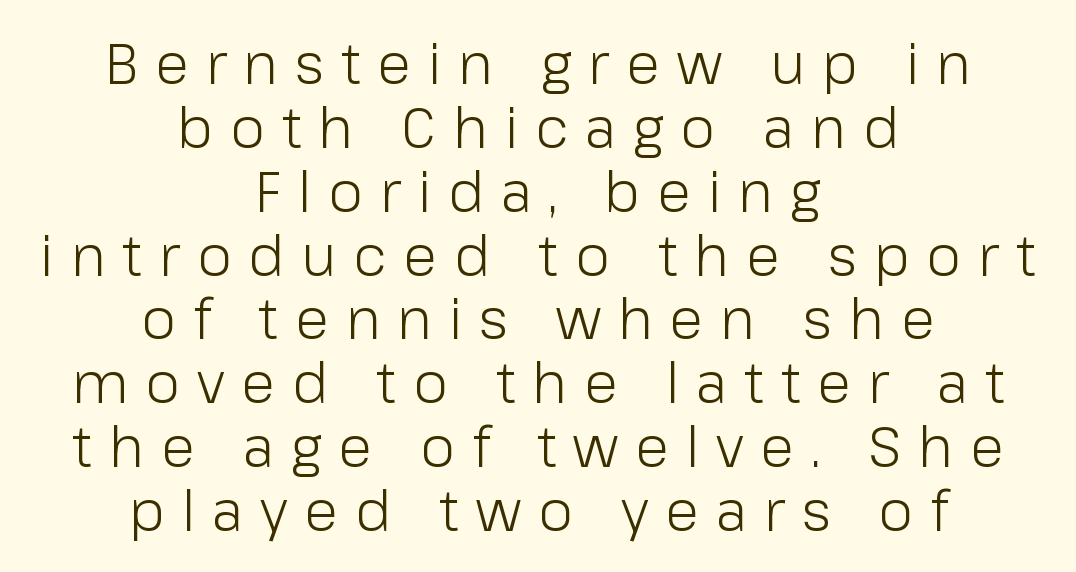
{"serif": "no", "italic": "no", "bold": "no", "weight": "light", "width": "normal", "stroke_contrast": "low", "x_height": "medium", "monospaced": "no", "underline": "no", "align": "center", "line_spacing": "tight", "line_spacing_ratio": 1.14, "letter_spacing": "wide", "letter_spacing_em": 0.3, "glyph_px": 56}
